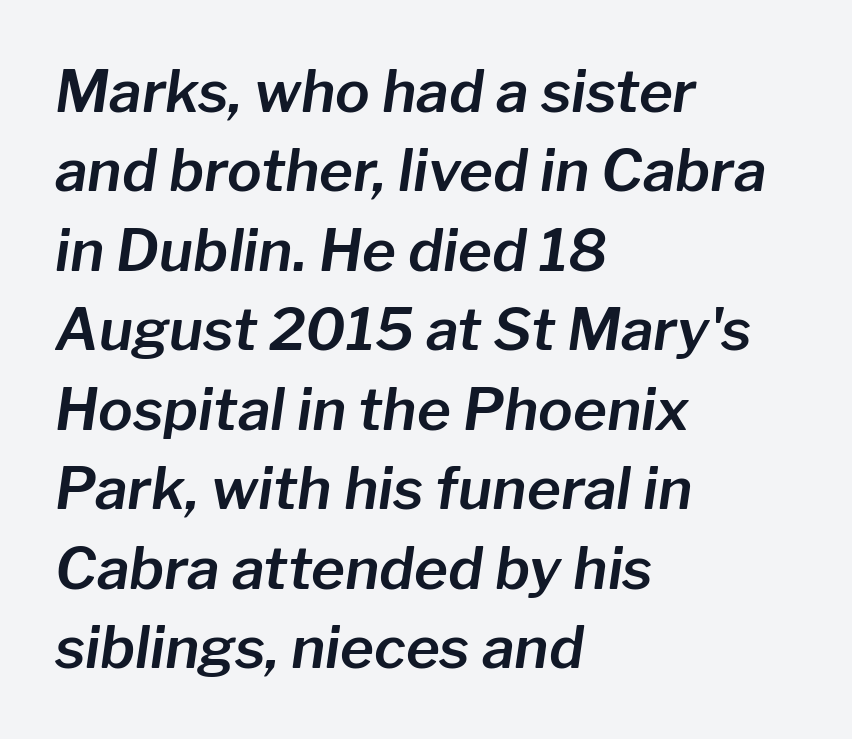
{"italic": "yes", "lean": "right", "slant_degrees": 8, "width": "normal", "stroke_contrast": "low", "x_height": "medium", "monospaced": "no", "underline": "no", "align": "left", "line_spacing": "normal", "line_spacing_ratio": 1.37, "letter_spacing": "normal", "letter_spacing_em": 0.0, "glyph_px": 58}
